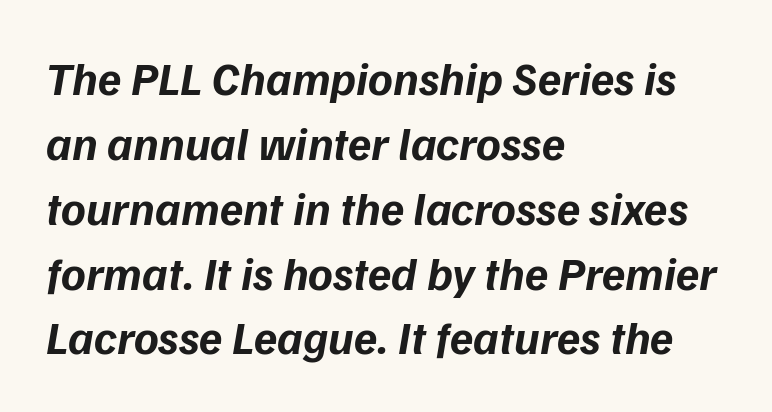
{"italic": "yes", "lean": "right", "slant_degrees": 9, "bold": "yes", "weight": "bold", "width": "normal", "stroke_contrast": "low", "x_height": "medium", "monospaced": "no", "underline": "no", "align": "left", "line_spacing": "normal", "line_spacing_ratio": 1.38, "letter_spacing": "normal", "letter_spacing_em": 0.0, "glyph_px": 47}
